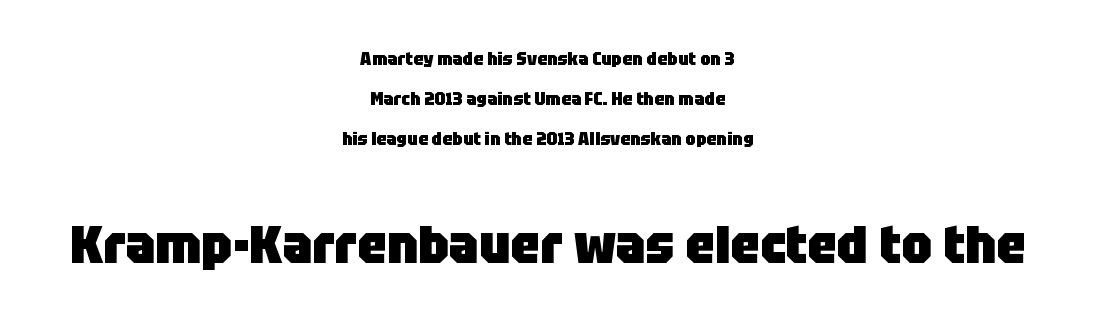
Pretty heavy lettering here — definitely bold. The font's upright variant was chosen for this text. If you folded the block vertically in half, each line would mirror itself in length. Does the leading feel generous? Absolutely, it's lavish. The type is set solid horizontally, with unmodified tracking. The rendering uses natural spacing where letterforms have individual widths.
